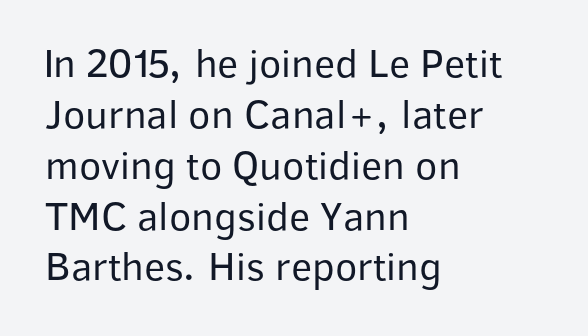
The image shows 41 px regular-weight sans-serif type, upright; set left-aligned, line spacing 1.24x, normal letter spacing, not underlined; low stroke contrast and a medium x-height.
